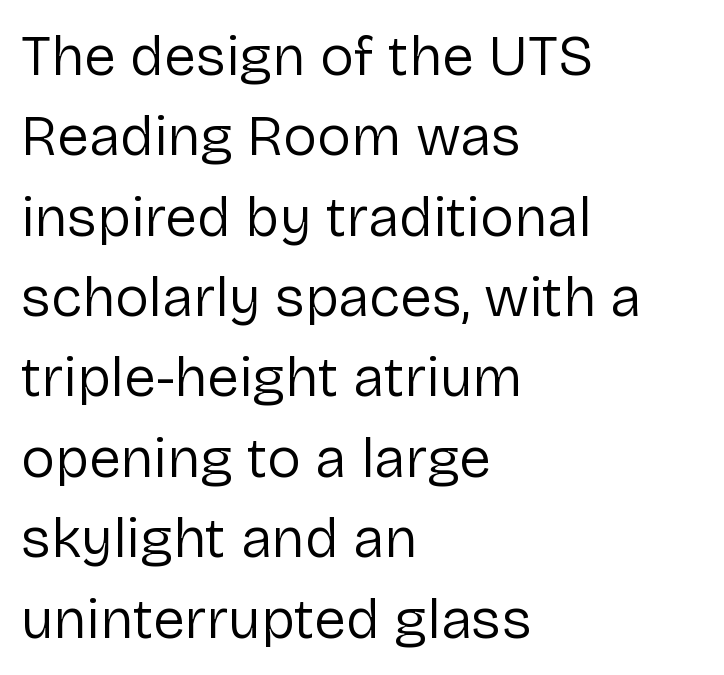
The image shows 57 px regular-weight sans-serif type, upright; set left-aligned, normal line spacing (1.41x), normal letter spacing, not underlined; low stroke contrast and a medium x-height.
